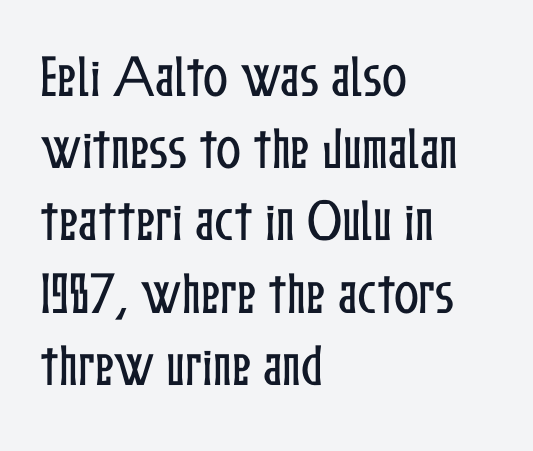
Q: Is the text italic (slanted)? A: No, it is upright.
Q: Is the text underlined? A: No.
Q: How is the paragraph aligned? A: Left-aligned.
Q: Is the spacing between letters normal or unusually wide? A: Normal.
Q: Is the spacing between lines tight, normal or loose? A: Normal.
Q: Width (condensed, normal, or wide)? A: Condensed.
Q: Stroke contrast? A: Low.
Q: x-height? A: Medium.
Q: Monospaced? A: No.
